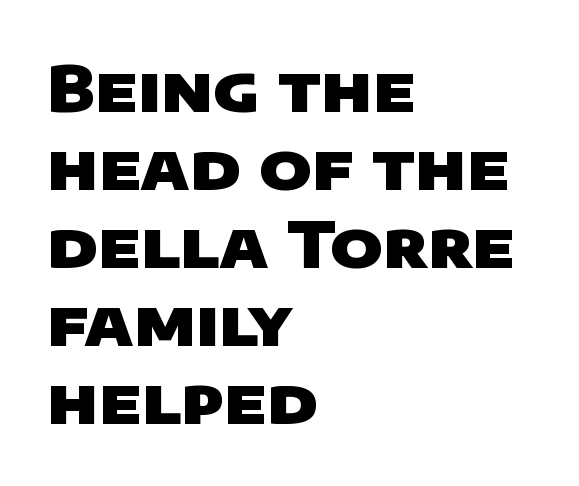
{"serif": "no", "bold": "yes", "weight": "heavy", "width": "wide", "stroke_contrast": "low", "x_height": "large", "monospaced": "no", "underline": "no", "align": "left", "line_spacing_ratio": 1.24, "letter_spacing": "normal", "letter_spacing_em": 0.0, "glyph_px": 63}
